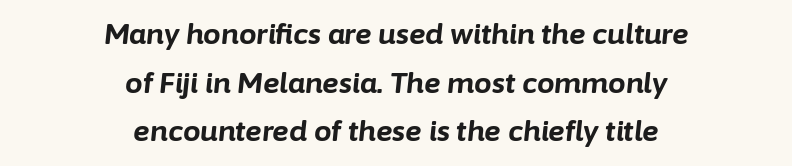
The image shows 28 px bold type, italic (leaning right); set centered, line spacing 1.74x, normal letter spacing, not underlined; low stroke contrast and a medium x-height.
